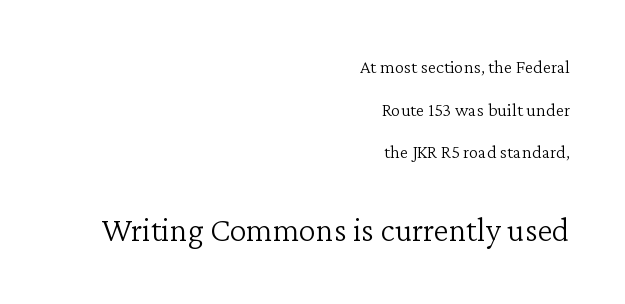
What's the leading like? Stretched, with rows far apart. Look at the bottom of the vertical strokes: they flare into serifs here. Tracking value appears to be zero — textbook default spacing. The cut favours lightness, reaching ordinary text weight at its darkest.
